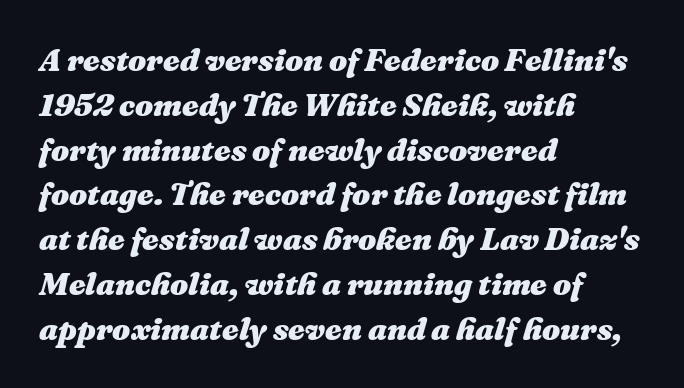
The typesetting leans heavy: a genuine bold. Baseline-to-baseline distance is the conventional proportion of letter height. The passage shown leans; its letterforms are oblique. Type without underlining. You could call the tracking neutral — neither tight nor loose.
